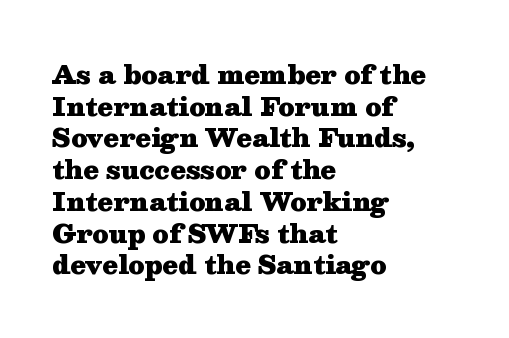
Q: Is the text bold? A: Yes.
Q: Is the text italic (slanted)? A: No, it is upright.
Q: Is the text underlined? A: No.
Q: How is the paragraph aligned? A: Left-aligned.
Q: Is the spacing between letters normal or unusually wide? A: Normal.
Q: Is the spacing between lines tight, normal or loose? A: Normal.
